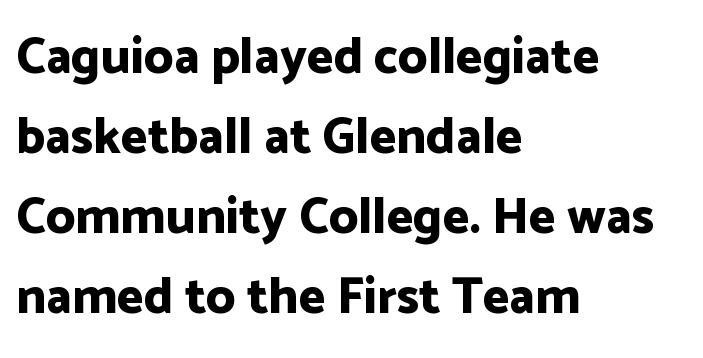
Visually the block forms a straight wall on the left and a jagged coastline on the right. Plain, unruled lines of type. These lines are rendered in a variable-pitch font. The gaps between neighbouring characters are ordinary and unremarkable. Horizontal bands of white between lines are of average thickness.
